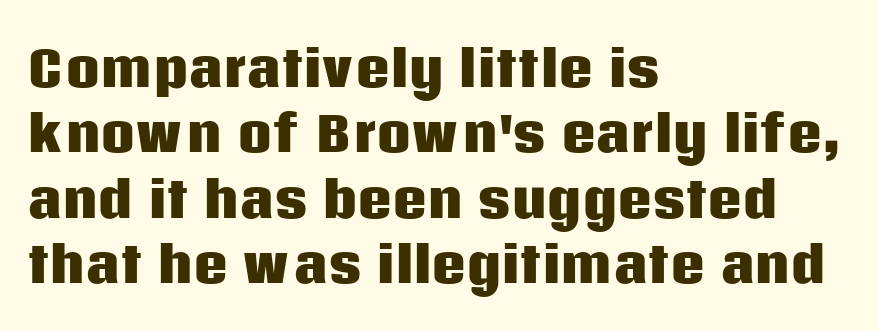
{"serif": "no", "italic": "no", "bold": "yes", "weight": "heavy", "width": "normal", "stroke_contrast": "low", "x_height": "large", "monospaced": "no", "underline": "no", "align": "left", "line_spacing": "normal", "line_spacing_ratio": 1.36, "letter_spacing": "normal", "letter_spacing_em": 0.0, "glyph_px": 48}
